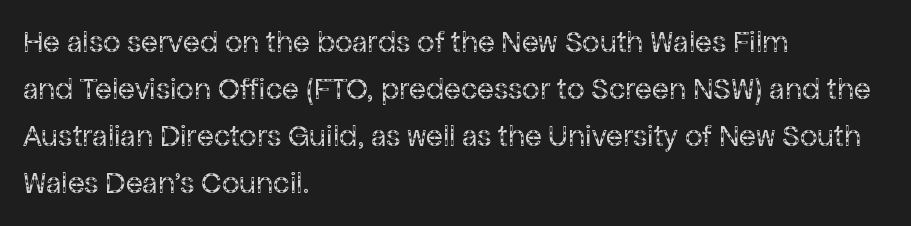
The image shows 31 px regular-weight sans-serif type, upright; set left-aligned, normal line spacing (1.52x), normal letter spacing, not underlined; low stroke contrast and a medium x-height.
